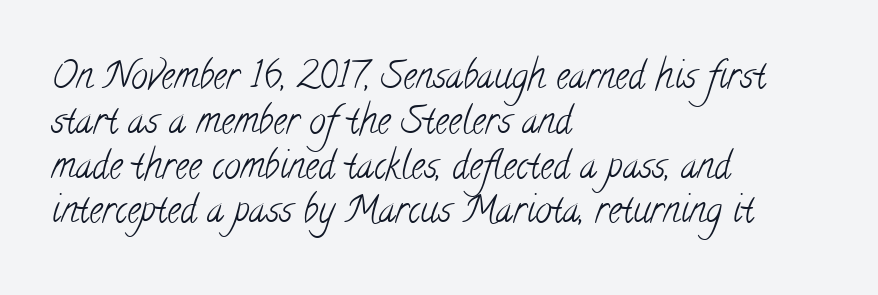
The image shows 37 px light, condensed serif type; set left-aligned, line spacing 1.21x, normal letter spacing, not underlined; low stroke contrast and a small x-height.
